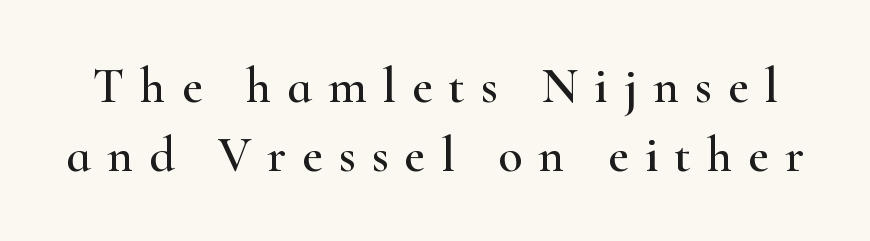
Q: Is the text italic (slanted)? A: No, it is upright.
Q: Is the typeface a serif or a sans-serif typeface? A: Serif.
Q: Is the text underlined? A: No.
Q: Is the spacing between letters normal or unusually wide? A: Unusually wide.
Q: Is the spacing between lines tight, normal or loose? A: Normal.
Q: Width (condensed, normal, or wide)? A: Wide.
Q: Stroke contrast? A: High.
Q: x-height? A: Small.
Q: Monospaced? A: No.
